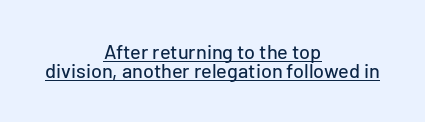
{"italic": "no", "underline": "yes", "align": "center", "line_spacing": "tight", "line_spacing_ratio": 0.95, "letter_spacing": "normal", "letter_spacing_em": 0.0, "glyph_px": 20}
